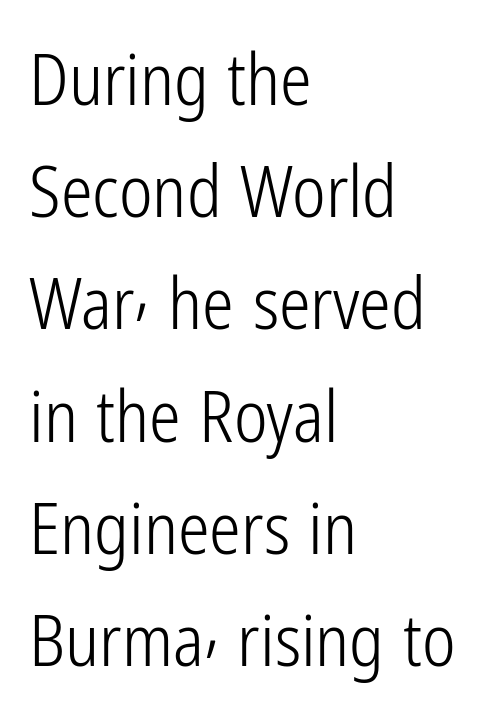
{"serif": "no", "italic": "no", "bold": "no", "weight": "light", "width": "condensed", "stroke_contrast": "low", "x_height": "medium", "monospaced": "no", "underline": "no", "align": "left", "line_spacing": "normal", "line_spacing_ratio": 1.58, "letter_spacing": "normal", "letter_spacing_em": 0.0, "glyph_px": 71}
